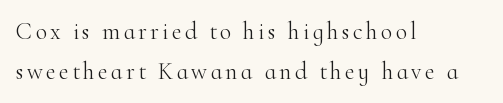
Leading matches the norm, producing a regular column. The typeface has the unassuming heft of standard copy or less. A roman cut, with each character standing at attention. The space beneath each line is pristine and unruled. The setting favours the left margin, as ordinary paragraphs usually do.
